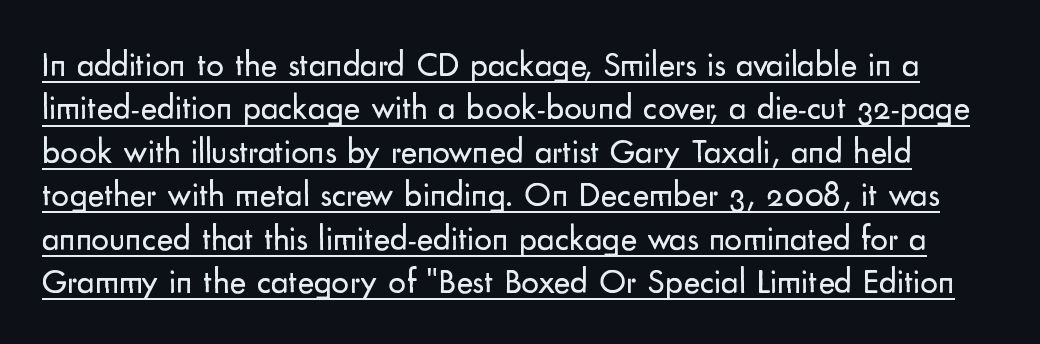
Each line of the rendering has a horizontal stroke beneath the glyphs. The horizontal fit of the characters is conventional and even. The type family on display is of the sans-serif kind. No letter is thick-stroked: the sample isn't bold. Quick note: not italic, upright. These lines are rendered in a variable-pitch font.
